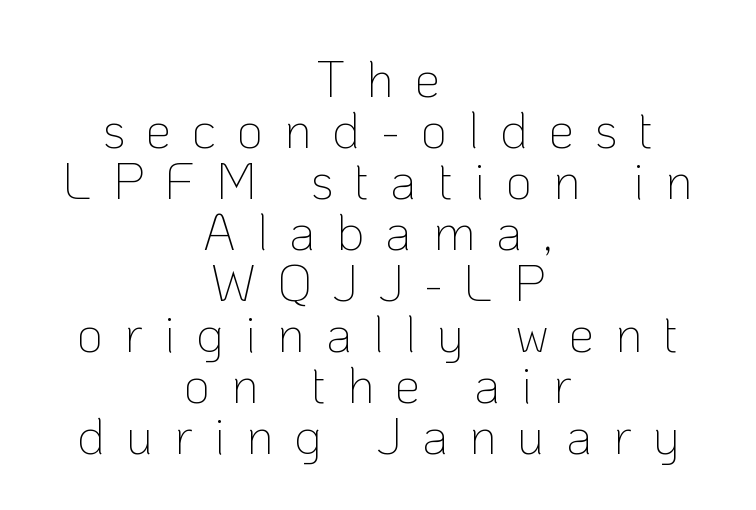
{"serif": "no", "italic": "no", "bold": "no", "weight": "thin", "width": "normal", "stroke_contrast": "low", "x_height": "medium", "monospaced": "no", "underline": "no", "align": "center", "line_spacing": "tight", "line_spacing_ratio": 1.0, "letter_spacing": "wide", "letter_spacing_em": 0.41, "glyph_px": 51}
